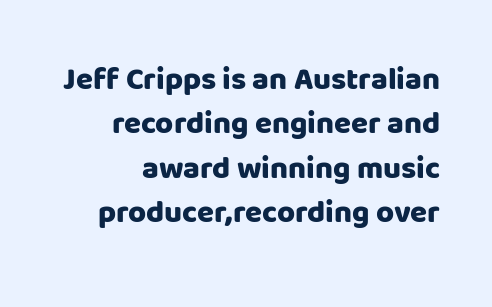
When letters stand straight like this, we call the style roman or upright. The letters advance in unequal steps, a hallmark of proportional type. The paragraph has a hard right edge and a soft left edge. The zone under the glyphs is completely vacant. The block of text has a typical density, with ordinary space between rows.
